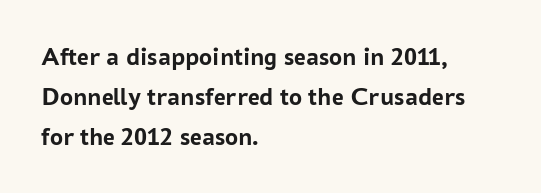
The letterforms sit shoulder to shoulder at normal distance. If you measured baseline to baseline, you'd find a middling distance. The specimen omits any rule beneath the text block's lines. These lines stack with their left ends in a neat column.
